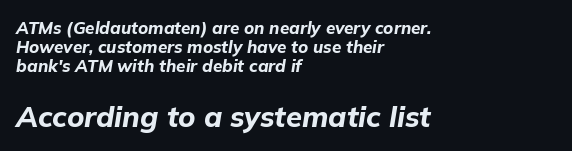
The image shows 29 px bold type, italic (leaning right); set left-aligned, tight line spacing (1.13x), normal letter spacing, not underlined; the second (bottom) block is 1.71x larger; low stroke contrast and a medium x-height.
